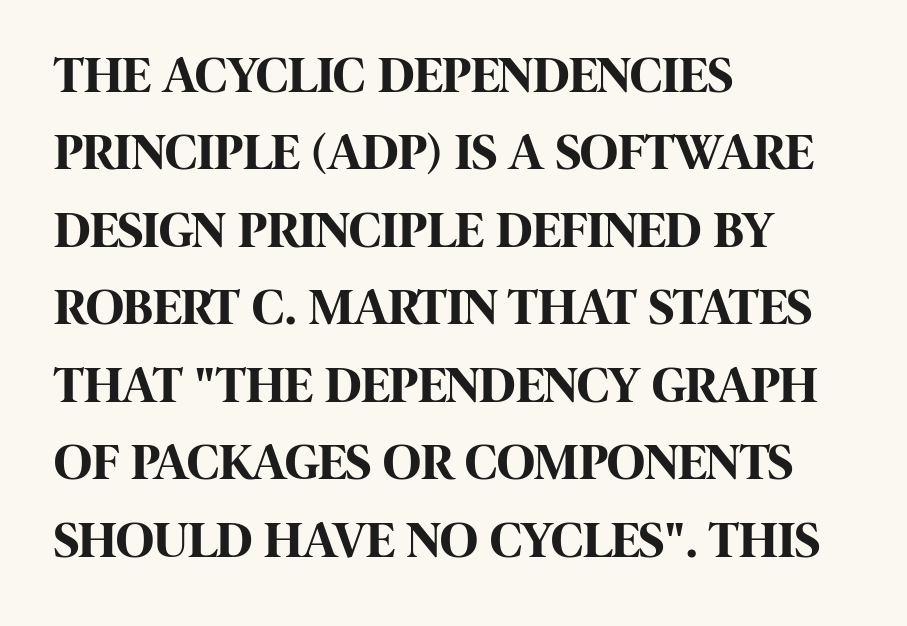
The image shows 52 px bold, condensed sans-serif type, upright; set left-aligned, normal line spacing (1.49x), normal letter spacing, not underlined; high stroke contrast and a large x-height.
